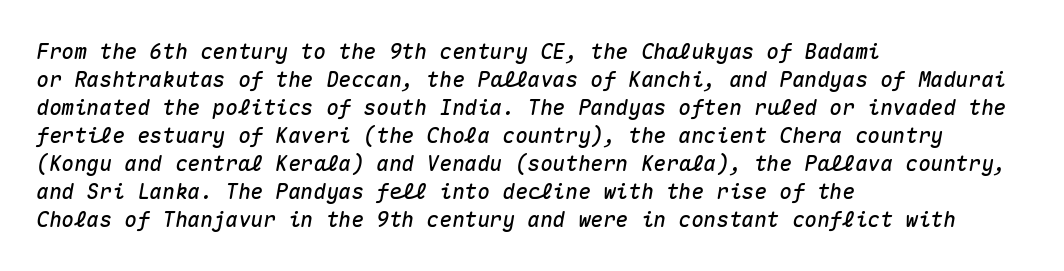
Q: Is the text italic (slanted)? A: Yes, it leans right by about 10 degrees.
Q: Is the text underlined? A: No.
Q: How is the paragraph aligned? A: Left-aligned.
Q: Is the spacing between letters normal or unusually wide? A: Normal.
Q: Is the spacing between lines tight, normal or loose? A: Normal.
